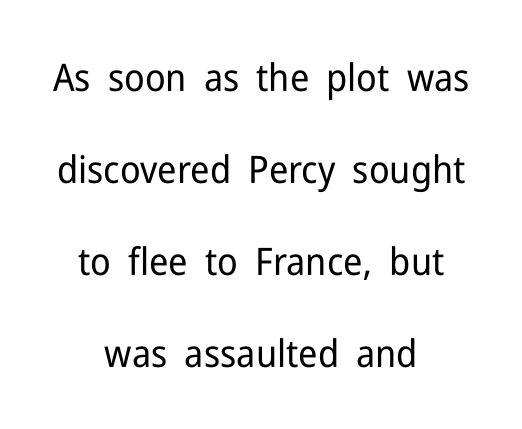
Rendered with straight, roman letterforms. Students, observe: this is what heavily led, spacious text looks like. You could not count columns in this text — the font is proportionally spaced. The face used here is a sans, in the tradition of grotesques and geometrics.
